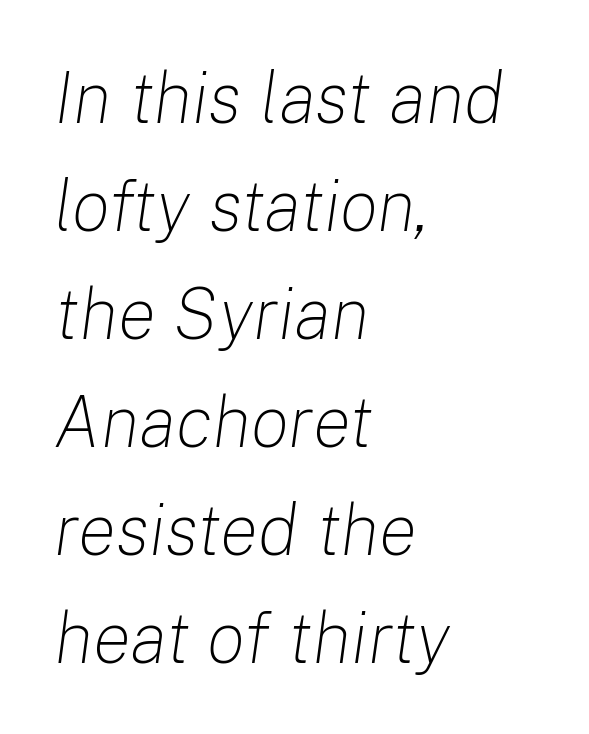
The image shows 72 px light type, italic (leaning right); set left-aligned, normal line spacing (1.5x), normal letter spacing, not underlined; low stroke contrast and a medium x-height.
